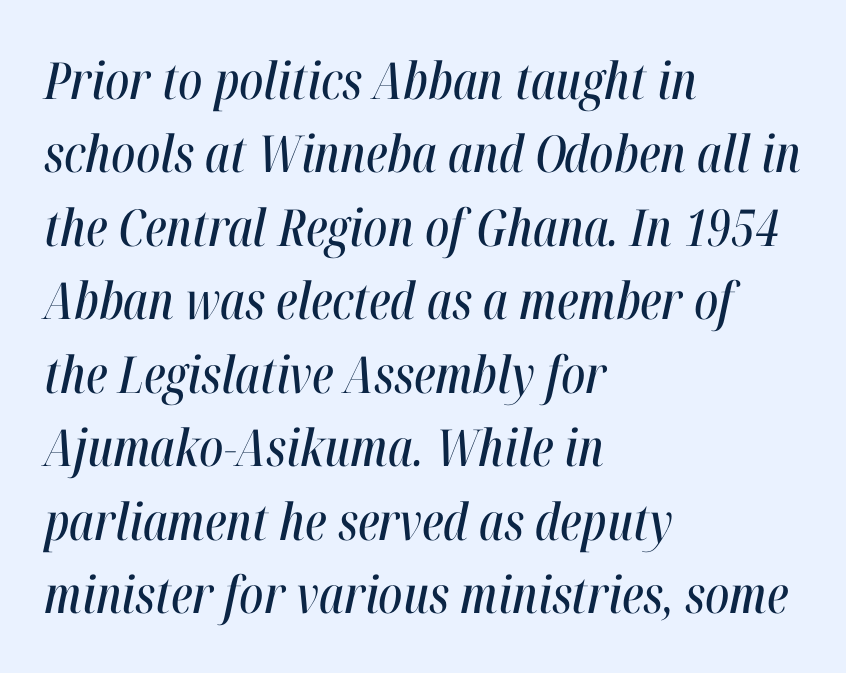
Standard letterfit; no display-style spreading of the glyphs. Horizontally, the lines are justified to the leading edge only. Evenly set lines give the paragraph a standard silhouette. A typesetter would mark this as italic. The glyphs are unaccompanied by any horizontal stroke below them. Each letter keeps its own natural width here, so spacing adapts to shape.
